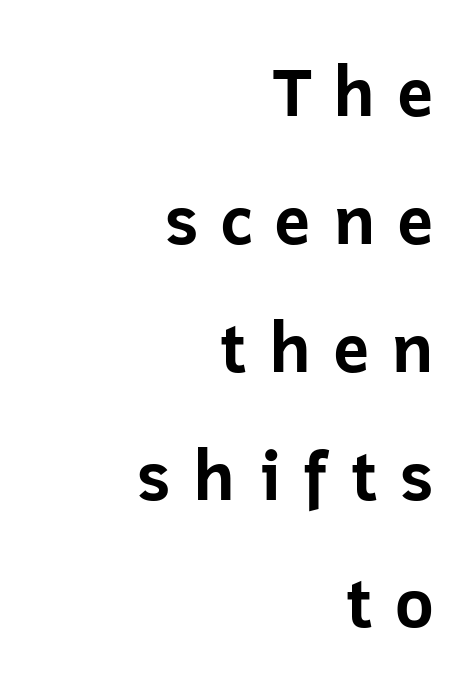
{"serif": "no", "italic": "no", "bold": "yes", "weight": "bold", "width": "normal", "stroke_contrast": "low", "x_height": "medium", "monospaced": "no", "underline": "no", "align": "right", "line_spacing_ratio": 1.88, "letter_spacing": "wide", "letter_spacing_em": 0.3, "glyph_px": 68}
